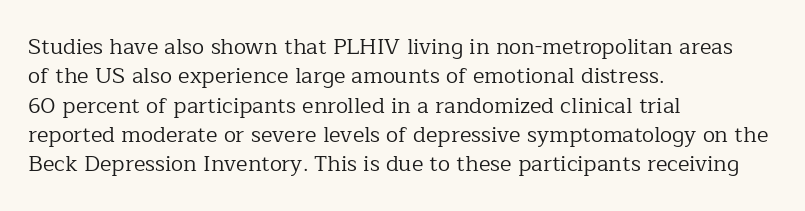
Q: Is the text bold? A: No.
Q: Is the text italic (slanted)? A: No, it is upright.
Q: Is the text underlined? A: No.
Q: How is the paragraph aligned? A: Left-aligned.
Q: Is the spacing between letters normal or unusually wide? A: Normal.
Q: Is the spacing between lines tight, normal or loose? A: Normal.
